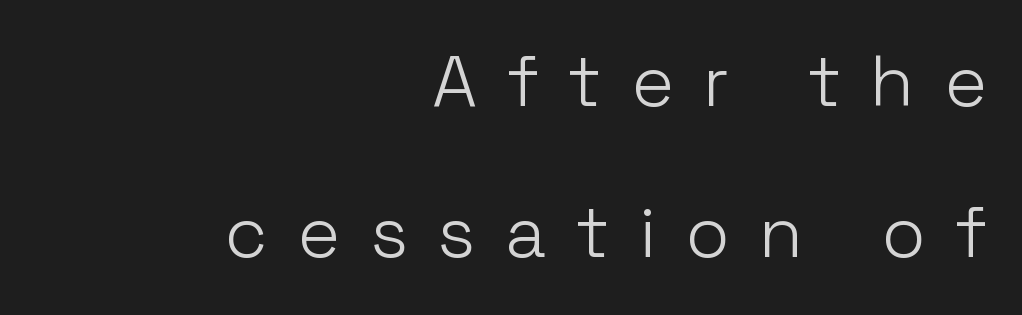
The image shows 72 px light sans-serif type, upright; set right-aligned, loose line spacing (2.1x), unusually wide letter spacing (+0.41 em), not underlined; low stroke contrast and a medium x-height.
